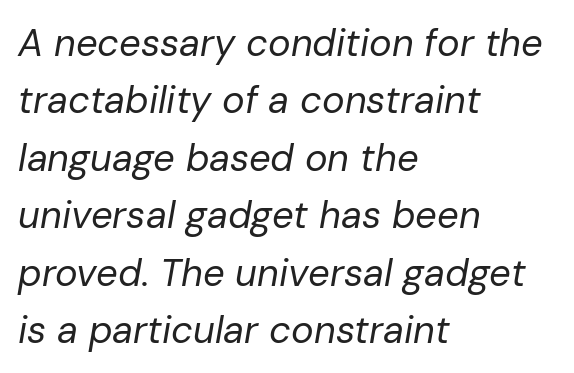
{"italic": "yes", "lean": "right", "slant_degrees": 10, "bold": "no", "weight": "regular", "width": "normal", "stroke_contrast": "low", "x_height": "medium", "monospaced": "no", "underline": "no", "align": "left", "line_spacing": "normal", "line_spacing_ratio": 1.51, "letter_spacing": "normal", "letter_spacing_em": 0.0, "glyph_px": 38}
